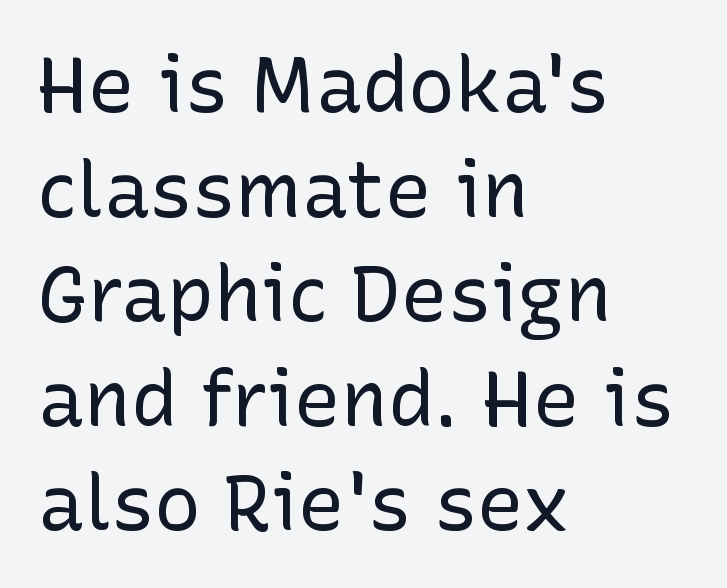
The image shows 78 px regular-weight sans-serif type, upright; set left-aligned, normal line spacing (1.34x), normal letter spacing, not underlined; low stroke contrast and a medium x-height.
